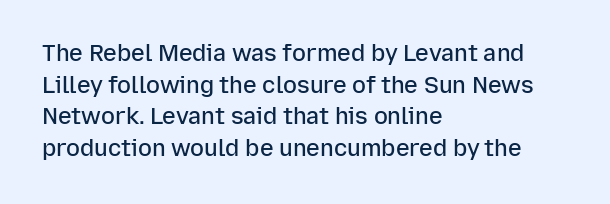
The image shows 23 px text type, upright; set left-aligned, normal line spacing (1.38x), normal letter spacing, not underlined.
